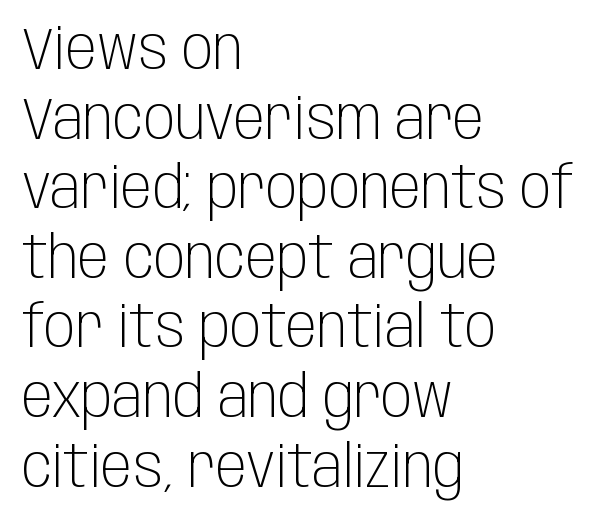
{"serif": "no", "italic": "no", "bold": "no", "weight": "light", "width": "condensed", "stroke_contrast": "low", "x_height": "large", "monospaced": "no", "underline": "no", "align": "left", "line_spacing_ratio": 1.2, "letter_spacing": "normal", "letter_spacing_em": 0.0, "glyph_px": 58}
